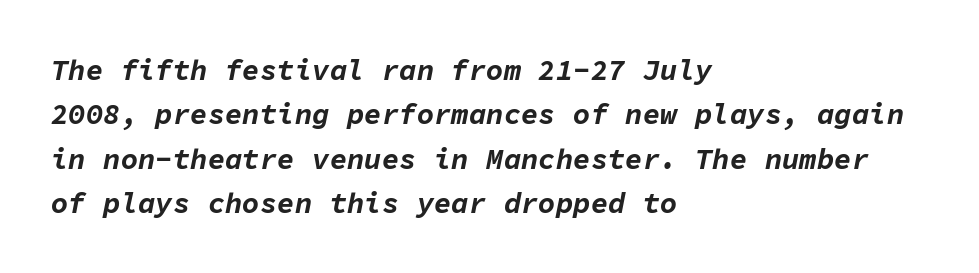
The image shows 29 px bold type, italic (leaning right), monospaced; set left-aligned, normal line spacing (1.53x), normal letter spacing, not underlined; low stroke contrast and a medium x-height.
